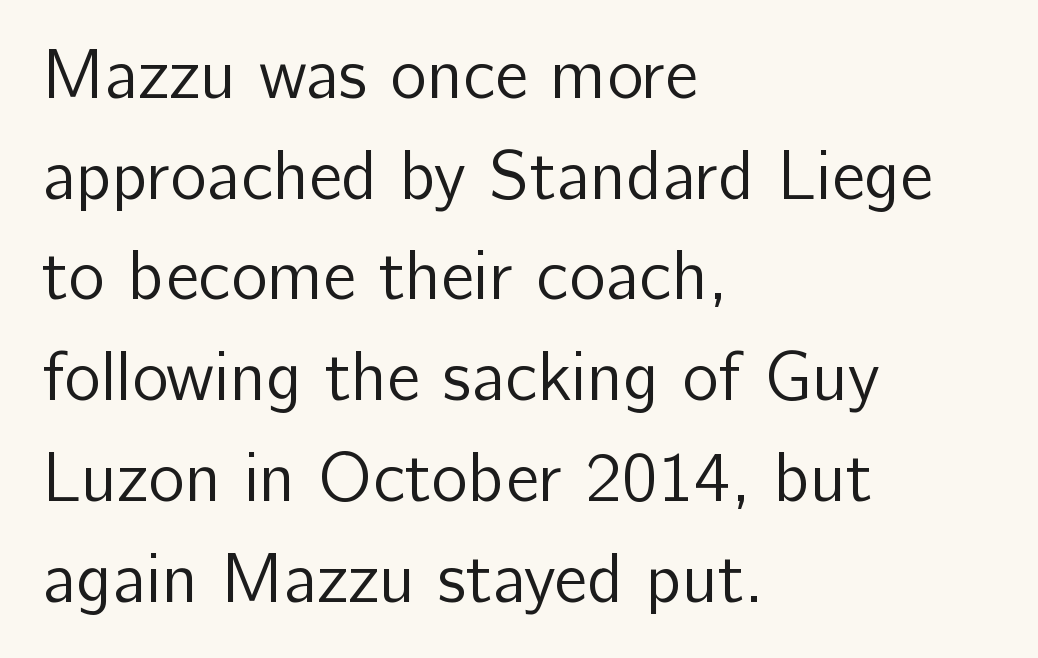
{"serif": "no", "italic": "no", "bold": "no", "weight": "regular", "width": "normal", "stroke_contrast": "low", "x_height": "medium", "monospaced": "no", "underline": "no", "align": "left", "line_spacing": "normal", "line_spacing_ratio": 1.46, "letter_spacing": "normal", "letter_spacing_em": 0.0, "glyph_px": 69}
